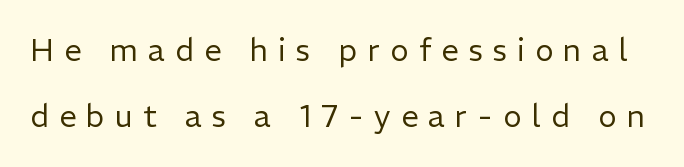
Compared with a typical body face, this is equally light or lighter still. Successive baselines arrive slowly, with a big drop between each. Ordinary non-slanted type is in use. Typographically, this falls in the sans-serif category. The line texture is sparse and dotted thanks to wide tracking. The foot of each line stays bare and open.
